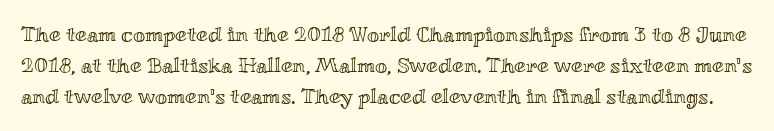
Q: Is the text italic (slanted)? A: No, it is upright.
Q: Is the text underlined? A: No.
Q: Is the spacing between letters normal or unusually wide? A: Normal.
Q: Is the spacing between lines tight, normal or loose? A: Normal.
